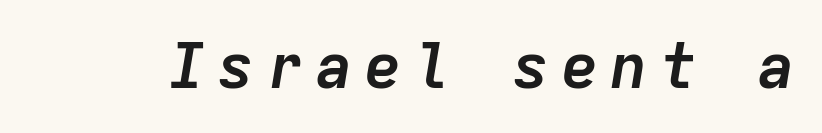
{"italic": "yes", "lean": "right", "slant_degrees": 9, "bold": "yes", "weight": "semibold", "width": "normal", "stroke_contrast": "low", "x_height": "medium", "monospaced": "yes", "underline": "no", "glyph_px": 63}
